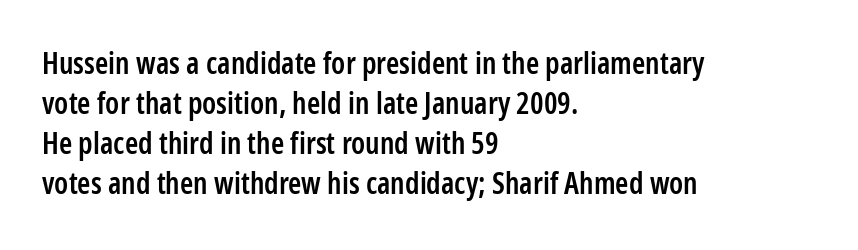
Each line starts at the same left margin while the right side varies. Serifs: no, the terminals of the letterforms are clean. Do the characters align in a grid? No, the font is proportional. Line spacing here is normal.
